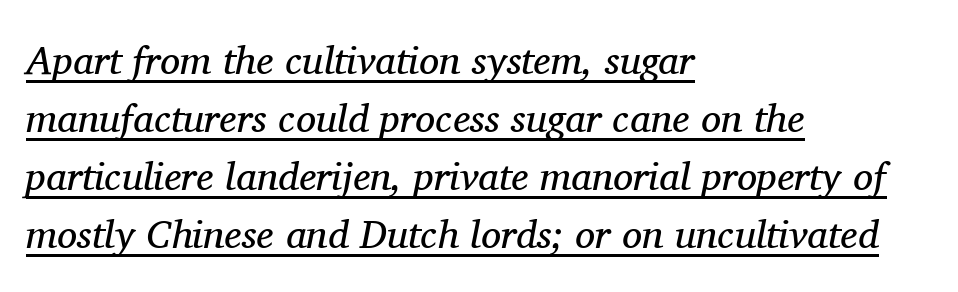
{"serif": "yes", "italic": "yes", "lean": "right", "slant_degrees": 11, "bold": "no", "weight": "regular", "width": "normal", "stroke_contrast": "medium", "x_height": "medium", "monospaced": "no", "underline": "yes", "align": "left", "line_spacing": "normal", "line_spacing_ratio": 1.45, "letter_spacing": "normal", "letter_spacing_em": 0.0, "glyph_px": 40}
